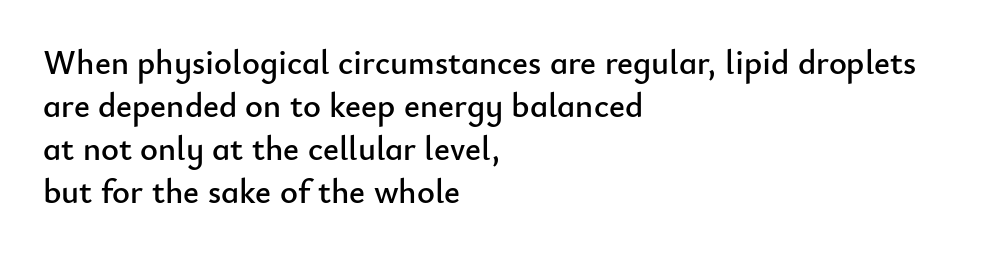
{"serif": "no", "italic": "no", "width": "normal", "stroke_contrast": "low", "x_height": "small", "monospaced": "no", "underline": "no", "align": "left", "line_spacing": "normal", "line_spacing_ratio": 1.26, "letter_spacing": "normal", "letter_spacing_em": 0.0, "glyph_px": 34}
